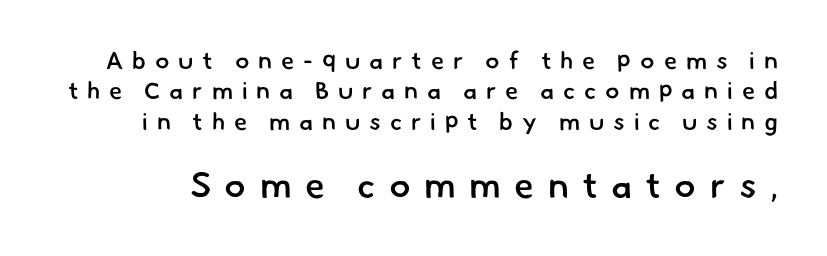
The lower block of text is set noticeably larger than the block above it. What kind of face is this? One without serifs — a sans. The space directly below the letters is spotless. Varying glyph widths throughout — classic text-font behaviour. Honestly, the letter spacing is so wide it's the main thing you notice. This block has exactly the height ordinary leading produces.
